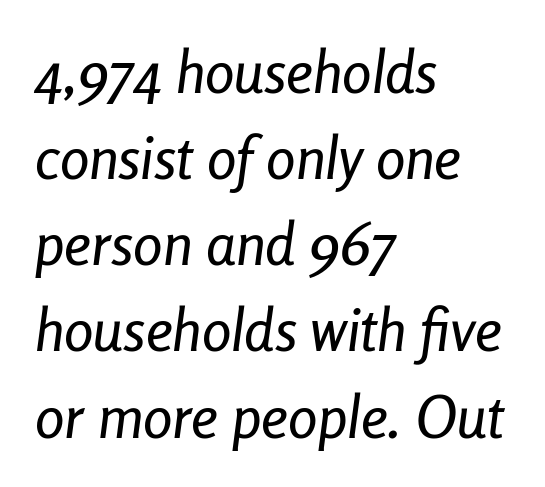
{"italic": "yes", "lean": "right", "slant_degrees": 8, "width": "condensed", "stroke_contrast": "low", "x_height": "medium", "monospaced": "no", "underline": "no", "align": "left", "line_spacing": "normal", "line_spacing_ratio": 1.46, "letter_spacing": "normal", "letter_spacing_em": 0.0, "glyph_px": 59}
